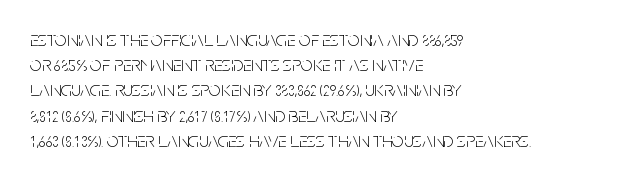
The image shows 21 px text type, upright; set left-aligned, line spacing 1.2x, normal letter spacing, not underlined.
